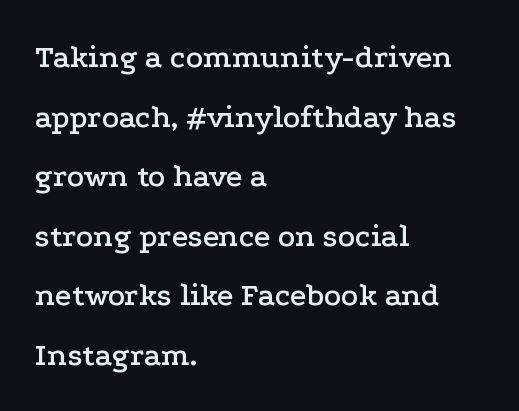
Compared with typical body copy, the letter spacing here is the same. Tall strokes in this sample are plumb rather than angled. The face used here is proportionally spaced, like ordinary book or web type. The lines are quadded left. This sample uses a serif face. Each row of text sits above clean, open space.
